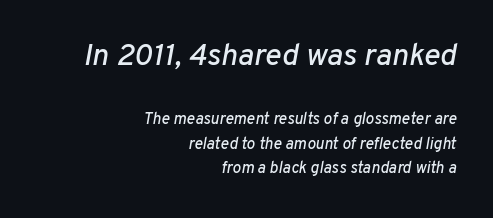
The passage shown is not underscored anywhere. Block one is the big one; block two sits smaller underneath. Every character sits at an angle, as italics do. Notice how descenders clear the ascenders below comfortably — that's standard leading.
